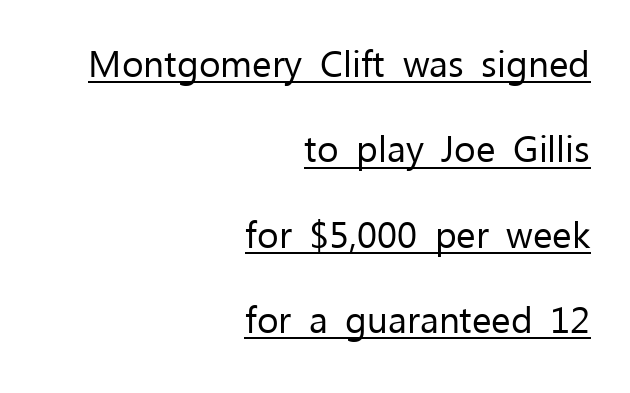
The image shows 37 px regular-weight sans-serif type, upright; set right-aligned, loose line spacing (2.31x), normal letter spacing, underlined; low stroke contrast and a medium x-height.
